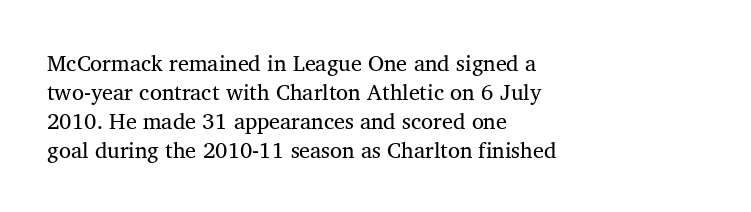
Q: Is the text bold? A: No.
Q: Is the text italic (slanted)? A: No, it is upright.
Q: Is the text underlined? A: No.
Q: How is the paragraph aligned? A: Left-aligned.
Q: Is the spacing between letters normal or unusually wide? A: Normal.
Q: Is the spacing between lines tight, normal or loose? A: Normal.
